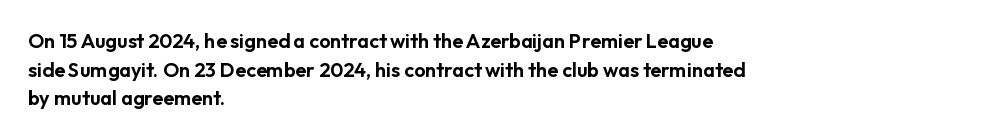
{"italic": "no", "underline": "no", "align": "left", "line_spacing": "normal", "line_spacing_ratio": 1.43, "letter_spacing": "normal", "letter_spacing_em": 0.0, "glyph_px": 20}
